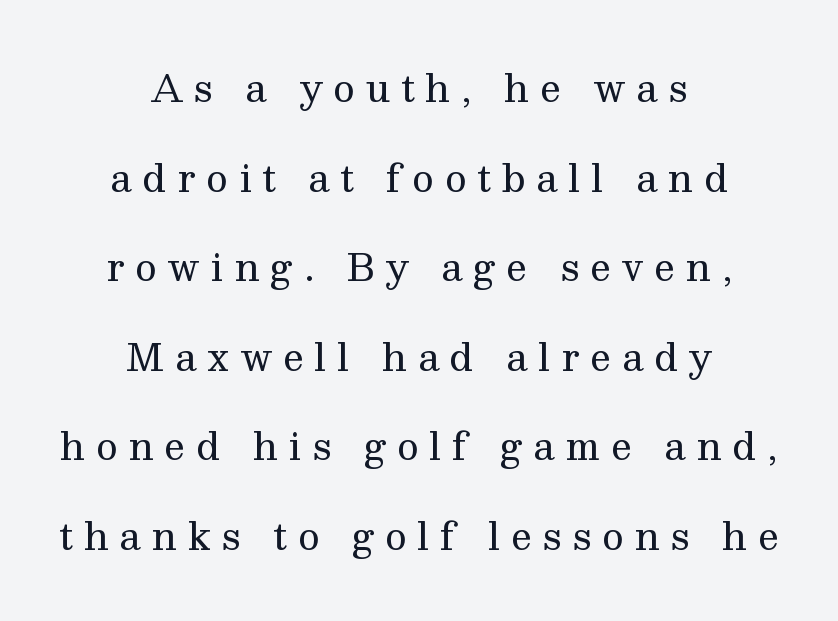
{"serif": "yes", "italic": "no", "bold": "no", "weight": "regular", "width": "normal", "stroke_contrast": "medium", "x_height": "medium", "monospaced": "no", "underline": "no", "align": "center", "line_spacing": "loose", "line_spacing_ratio": 2.42, "letter_spacing": "wide", "letter_spacing_em": 0.29, "glyph_px": 37}
